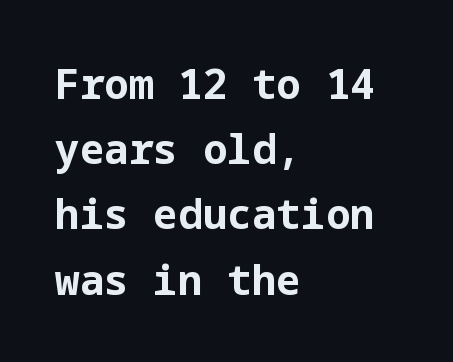
{"serif": "no", "italic": "no", "bold": "yes", "weight": "bold", "width": "normal", "stroke_contrast": "low", "x_height": "medium", "underline": "no", "align": "left", "line_spacing": "normal", "line_spacing_ratio": 1.59, "letter_spacing": "normal", "letter_spacing_em": 0.0, "glyph_px": 41}
